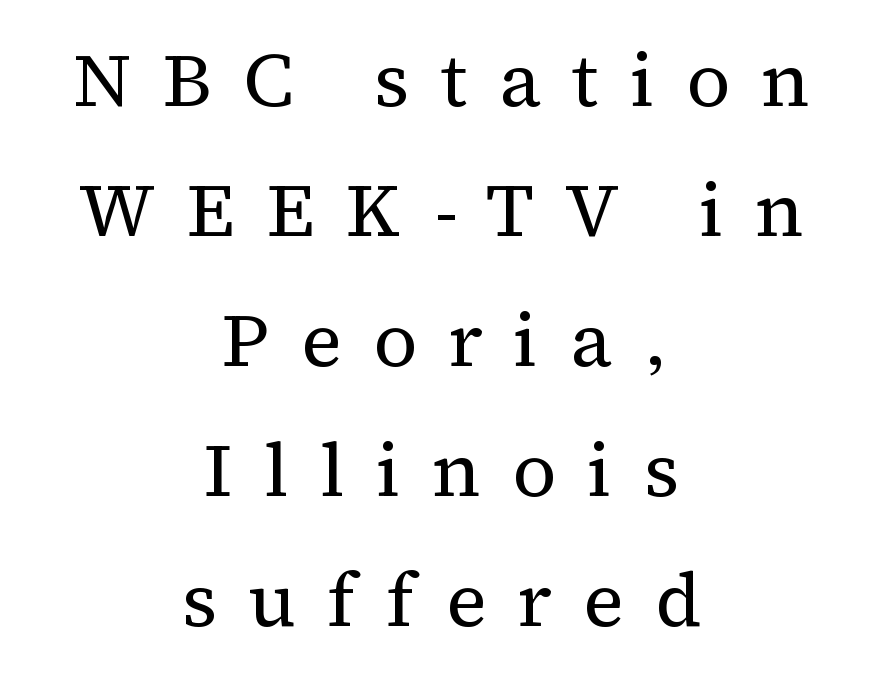
Q: Is the text bold? A: No.
Q: Is the text italic (slanted)? A: No, it is upright.
Q: Is the typeface a serif or a sans-serif typeface? A: Serif.
Q: Is the text underlined? A: No.
Q: How is the paragraph aligned? A: Centered.
Q: Is the spacing between letters normal or unusually wide? A: Unusually wide.
Q: Width (condensed, normal, or wide)? A: Normal.
Q: Stroke contrast? A: Medium.
Q: x-height? A: Medium.
Q: Monospaced? A: No.
